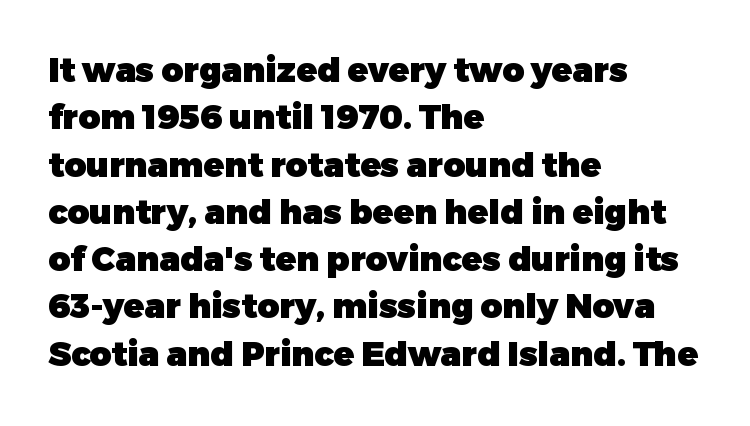
This sample uses an upright cut, with every glyph sitting square on the baseline. What stands out about the letter spacing? Nothing — it is the standard amount. These lines are set flush left with a ragged right edge. Typographically, this falls in the sans-serif category. Interline gaps are of average width in this sample. Quick note: underline off.
